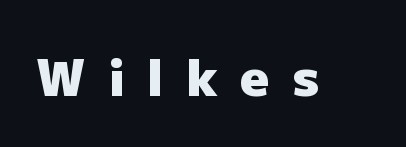
{"serif": "no", "italic": "no", "bold": "yes", "weight": "heavy", "width": "normal", "stroke_contrast": "low", "x_height": "medium", "monospaced": "no", "underline": "no", "letter_spacing": "wide", "letter_spacing_em": 0.44, "glyph_px": 51}
